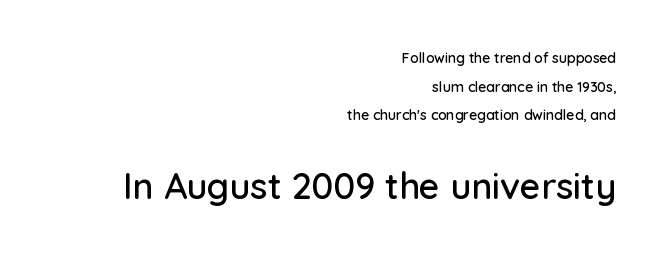
{"serif": "no", "italic": "no", "width": "normal", "stroke_contrast": "low", "x_height": "medium", "monospaced": "no", "underline": "no", "align": "right", "line_spacing": "loose", "line_spacing_ratio": 2.04, "letter_spacing": "normal", "letter_spacing_em": 0.0, "larger_block": "second", "size_ratio": 2.57, "glyph_px": 36}
